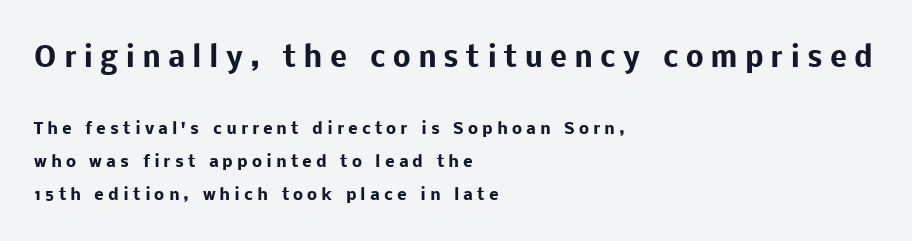
Teacher's note: observe the even left margin — that is flush-left alignment. Nope, not italic — everything's standing straight. The passage shown begins with its larger block and ends with its smaller one. You'd pick this weight for a headline — it's a proper bold.
